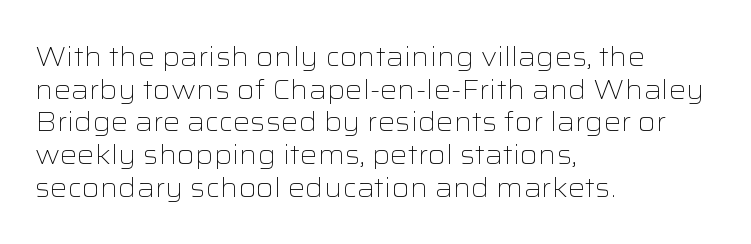
{"italic": "no", "bold": "no", "underline": "no", "align": "left", "line_spacing_ratio": 1.21, "letter_spacing": "normal", "letter_spacing_em": 0.0, "glyph_px": 27}
